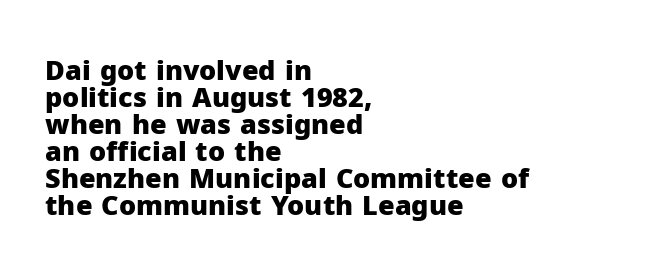
The image shows 27 px bold type, upright; set left-aligned, tight line spacing (1.0x), normal letter spacing, not underlined.
